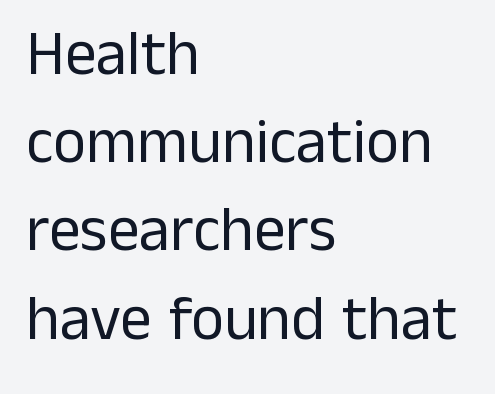
Q: Is the text bold? A: No.
Q: Is the text italic (slanted)? A: No, it is upright.
Q: Is the typeface a serif or a sans-serif typeface? A: Sans-serif.
Q: Is the text underlined? A: No.
Q: How is the paragraph aligned? A: Left-aligned.
Q: Is the spacing between letters normal or unusually wide? A: Normal.
Q: Is the spacing between lines tight, normal or loose? A: Normal.
Q: Width (condensed, normal, or wide)? A: Normal.
Q: Stroke contrast? A: Low.
Q: x-height? A: Medium.
Q: Monospaced? A: No.
